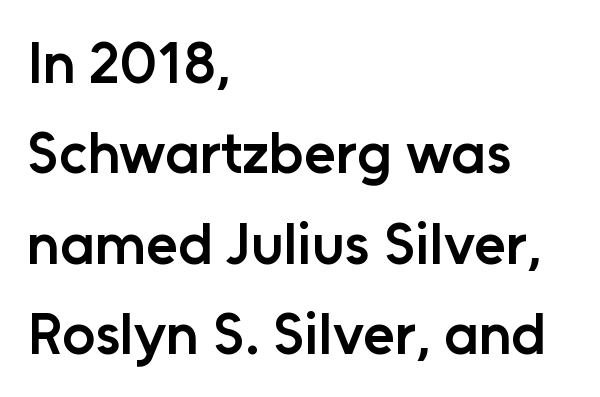
Q: Is the text bold? A: Semi-bold.
Q: Is the text italic (slanted)? A: No, it is upright.
Q: Is the typeface a serif or a sans-serif typeface? A: Sans-serif.
Q: Is the text underlined? A: No.
Q: How is the paragraph aligned? A: Left-aligned.
Q: Is the spacing between letters normal or unusually wide? A: Normal.
Q: Is the spacing between lines tight, normal or loose? A: Normal.
Q: Width (condensed, normal, or wide)? A: Normal.
Q: Stroke contrast? A: Low.
Q: x-height? A: Medium.
Q: Monospaced? A: No.
